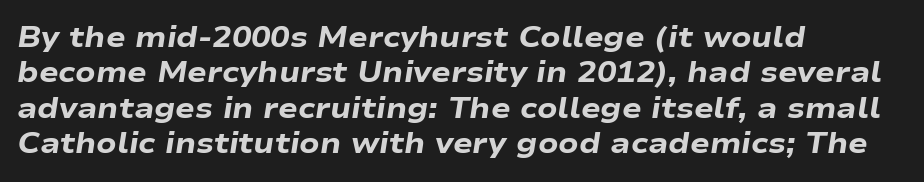
You could call the tracking neutral — neither tight nor loose. Characters are canted at an angle relative to the baseline's perpendicular. The rag falls on the right side of this text block. The letters are bold, with thick, heavy strokes. Think of a printed novel: that variable character pitch is what you see here. Descender tails drop into unmarked territory.
